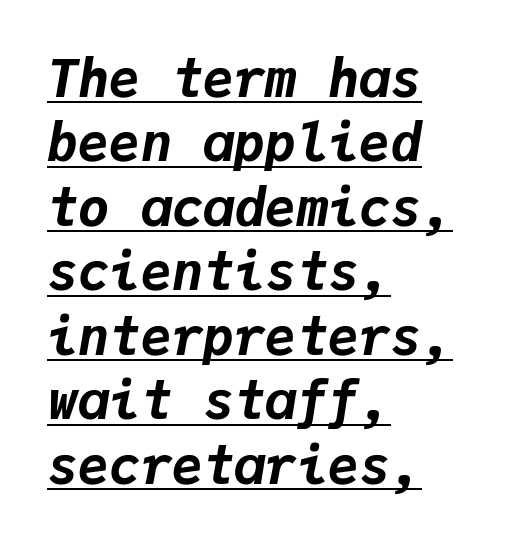
{"italic": "yes", "lean": "right", "slant_degrees": 9, "bold": "yes", "weight": "bold", "width": "normal", "stroke_contrast": "low", "x_height": "medium", "monospaced": "yes", "underline": "yes", "align": "left", "line_spacing_ratio": 1.24, "letter_spacing": "normal", "letter_spacing_em": 0.0, "glyph_px": 52}
